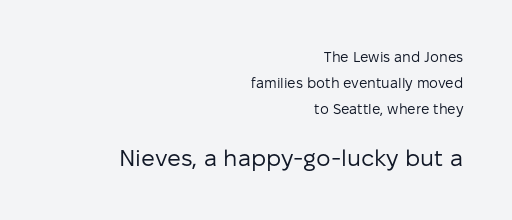
Q: Is the text bold? A: No.
Q: Is the text italic (slanted)? A: No, it is upright.
Q: Is the text underlined? A: No.
Q: How is the paragraph aligned? A: Right-aligned.
Q: Is the spacing between letters normal or unusually wide? A: Normal.
Q: Which block of text is set in a larger size, the first (top) or the second (bottom)? A: The second (bottom) one.
